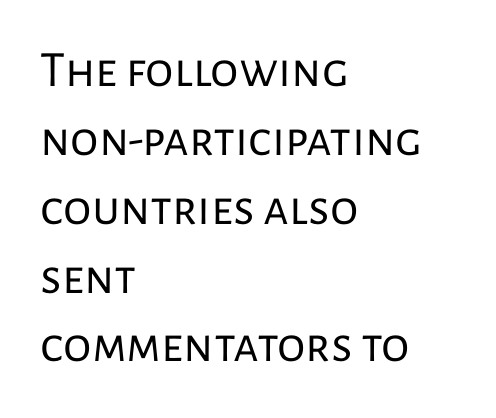
The image shows 51 px regular-weight sans-serif type, upright; set left-aligned, normal line spacing (1.35x), normal letter spacing, not underlined; low stroke contrast and a medium x-height.
